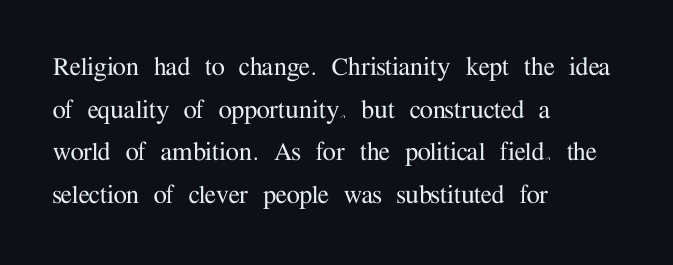
Q: Is the text italic (slanted)? A: No, it is upright.
Q: Is the typeface a serif or a sans-serif typeface? A: Serif.
Q: Is the text underlined? A: No.
Q: How is the paragraph aligned? A: Left-aligned.
Q: Is the spacing between letters normal or unusually wide? A: Normal.
Q: Is the spacing between lines tight, normal or loose? A: Normal.
Q: Width (condensed, normal, or wide)? A: Normal.
Q: Stroke contrast? A: Medium.
Q: x-height? A: Medium.
Q: Monospaced? A: No.
